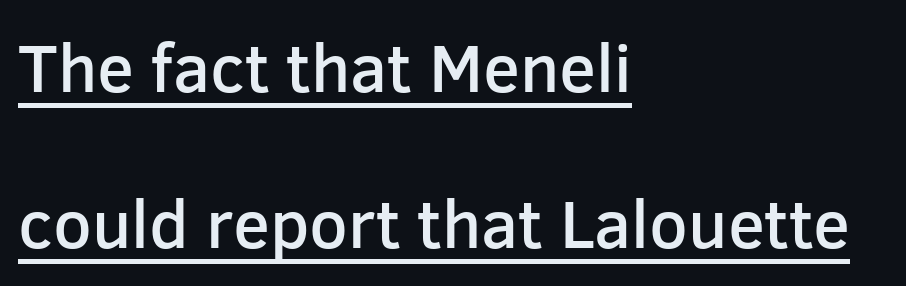
Q: Is the text bold? A: Semi-bold.
Q: Is the text italic (slanted)? A: No, it is upright.
Q: Is the typeface a serif or a sans-serif typeface? A: Sans-serif.
Q: Is the text underlined? A: Yes.
Q: How is the paragraph aligned? A: Left-aligned.
Q: Is the spacing between letters normal or unusually wide? A: Normal.
Q: Is the spacing between lines tight, normal or loose? A: Loose.
Q: Width (condensed, normal, or wide)? A: Normal.
Q: Stroke contrast? A: Low.
Q: x-height? A: Medium.
Q: Monospaced? A: No.
